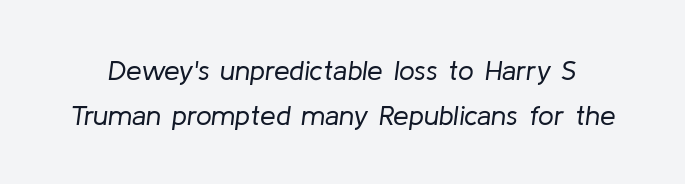
Q: Is the text bold? A: No.
Q: Is the text italic (slanted)? A: Yes, it leans right by about 8 degrees.
Q: Is the text underlined? A: No.
Q: Is the spacing between letters normal or unusually wide? A: Normal.
Q: Is the spacing between lines tight, normal or loose? A: Normal.
Q: Width (condensed, normal, or wide)? A: Normal.
Q: Stroke contrast? A: Low.
Q: x-height? A: Medium.
Q: Monospaced? A: No.
